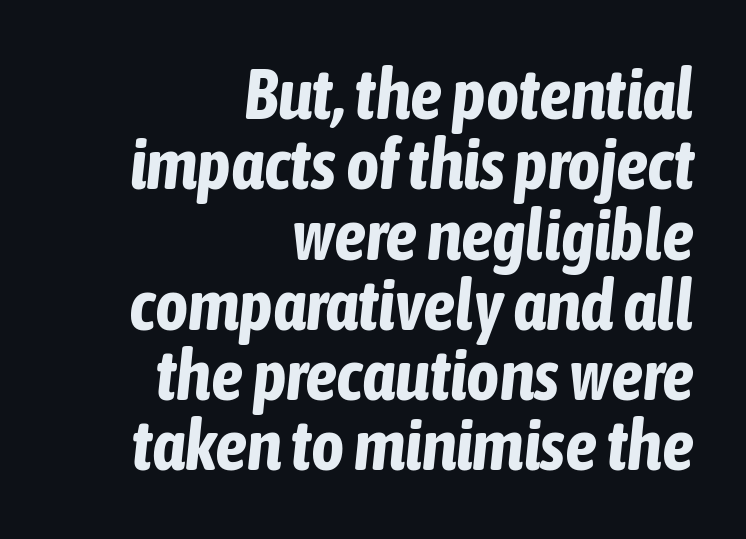
Baseline-to-baseline distance is barely more than the letter height. Notice how thick the strokes are: this is what a full bold looks like. Proportional: the letters do not fall into vertical columns. Visually the block forms a straight wall on the right and a jagged coastline on the left. The glyphs look as if they've been sheared to an angle. Just letters on the line, the space beneath them empty.
